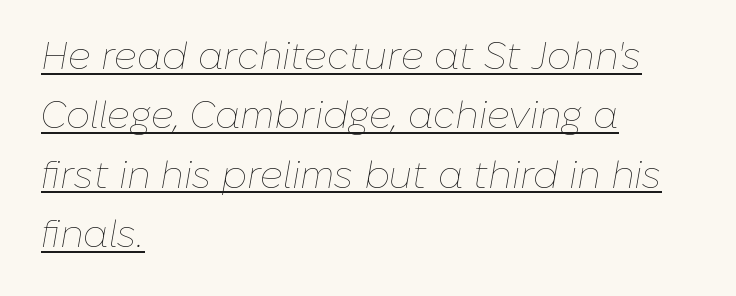
The image shows 38 px thin type, italic (leaning right); set left-aligned, normal line spacing (1.56x), normal letter spacing, underlined; low stroke contrast and a medium x-height.
